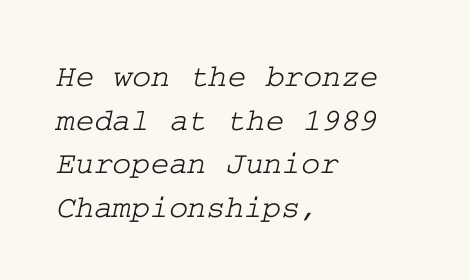
The image shows 32 px wide serif type; set left-aligned, normal line spacing (1.36x), normal letter spacing, not underlined; low stroke contrast and a medium x-height.
